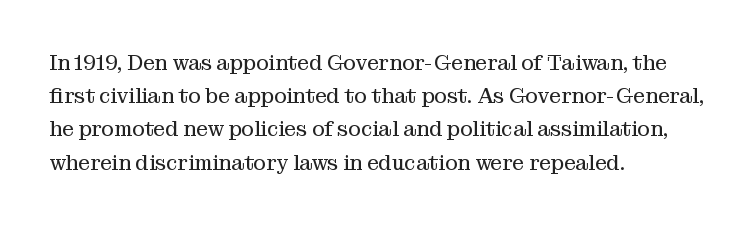
Q: Is the text bold? A: No.
Q: Is the text italic (slanted)? A: No, it is upright.
Q: Is the text underlined? A: No.
Q: How is the paragraph aligned? A: Left-aligned.
Q: Is the spacing between letters normal or unusually wide? A: Normal.
Q: Is the spacing between lines tight, normal or loose? A: Normal.
